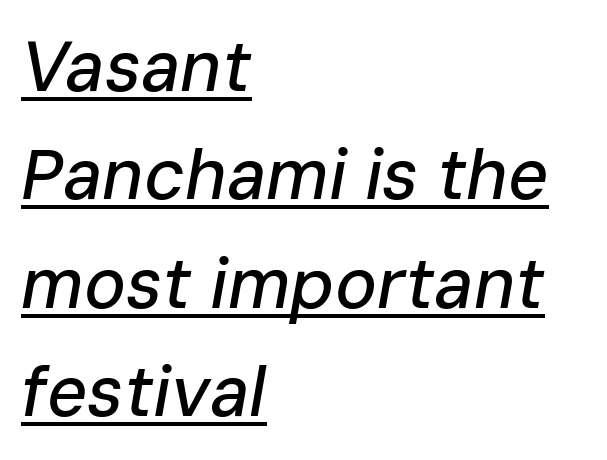
The image shows 70 px text type, italic (leaning right); set left-aligned, normal line spacing (1.55x), normal letter spacing, underlined; low stroke contrast and a medium x-height.
